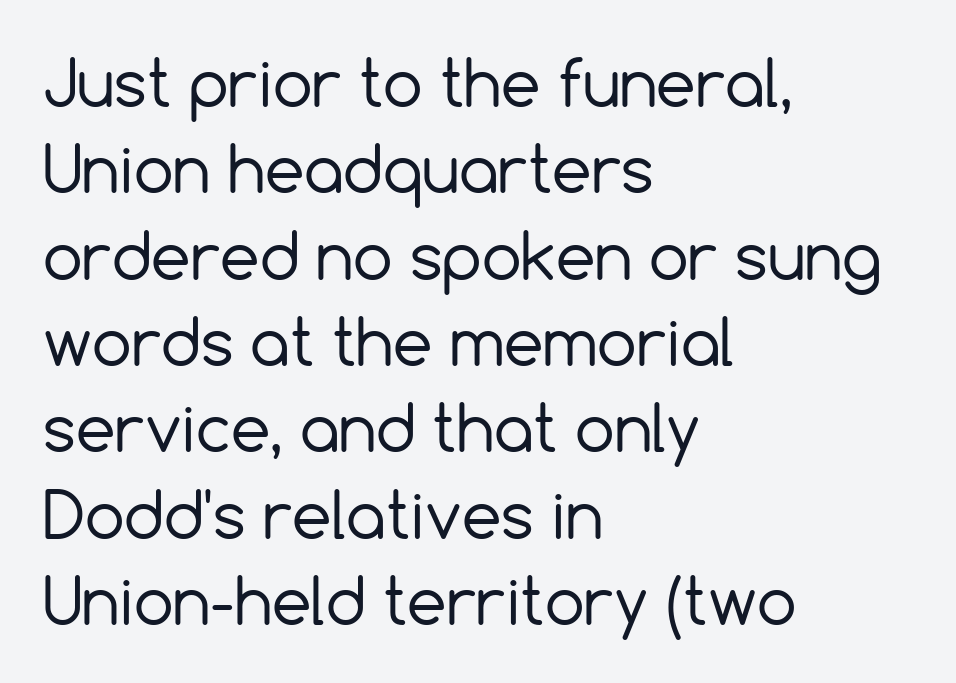
The rendering uses a moderate line-height, typical for paragraphs. Nothing unusual about the tracking: characters are spaced as the font intends. Stems here are at most as thick as an everyday book face. Tall strokes in this sample are plumb rather than angled.
